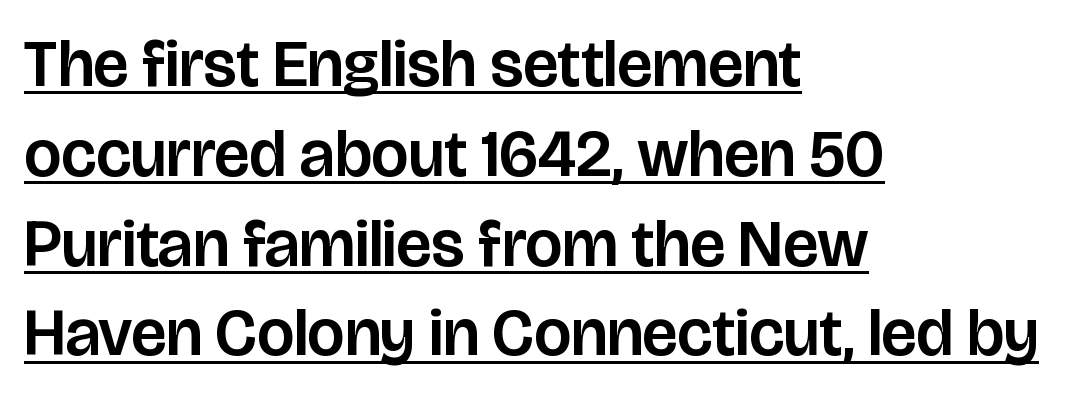
Q: Is the text italic (slanted)? A: No, it is upright.
Q: Is the typeface a serif or a sans-serif typeface? A: Sans-serif.
Q: Is the text underlined? A: Yes.
Q: How is the paragraph aligned? A: Left-aligned.
Q: Is the spacing between letters normal or unusually wide? A: Normal.
Q: Is the spacing between lines tight, normal or loose? A: Normal.
Q: Width (condensed, normal, or wide)? A: Normal.
Q: Stroke contrast? A: Low.
Q: x-height? A: Large.
Q: Monospaced? A: No.
